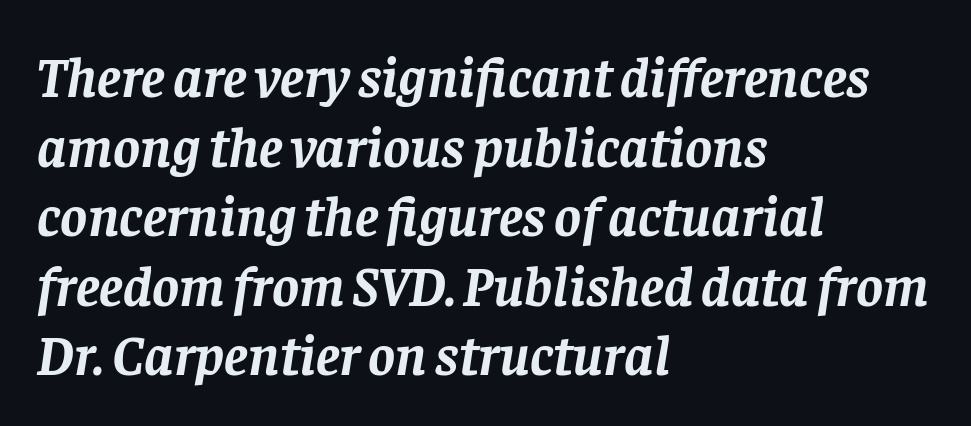
Q: Is the text bold? A: Yes.
Q: Is the text italic (slanted)? A: Yes, it leans right by about 8 degrees.
Q: Is the typeface a serif or a sans-serif typeface? A: Serif.
Q: Is the text underlined? A: No.
Q: How is the paragraph aligned? A: Left-aligned.
Q: Is the spacing between letters normal or unusually wide? A: Normal.
Q: Width (condensed, normal, or wide)? A: Normal.
Q: Stroke contrast? A: Low.
Q: x-height? A: Large.
Q: Monospaced? A: No.
